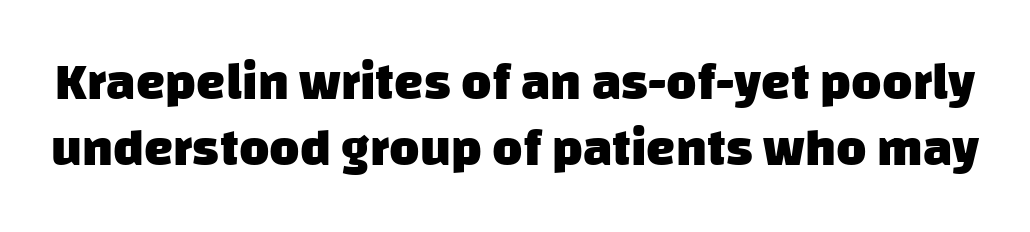
Q: Is the text bold? A: Yes.
Q: Is the typeface a serif or a sans-serif typeface? A: Sans-serif.
Q: Is the text underlined? A: No.
Q: Is the spacing between letters normal or unusually wide? A: Normal.
Q: Is the spacing between lines tight, normal or loose? A: Normal.
Q: Width (condensed, normal, or wide)? A: Normal.
Q: Stroke contrast? A: Low.
Q: x-height? A: Large.
Q: Monospaced? A: No.
